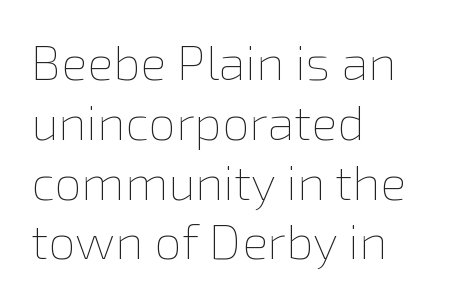
{"italic": "no", "bold": "no", "weight": "thin", "width": "normal", "stroke_contrast": "low", "x_height": "medium", "monospaced": "no", "underline": "no", "align": "left", "line_spacing_ratio": 1.22, "letter_spacing": "normal", "letter_spacing_em": 0.0, "glyph_px": 49}
